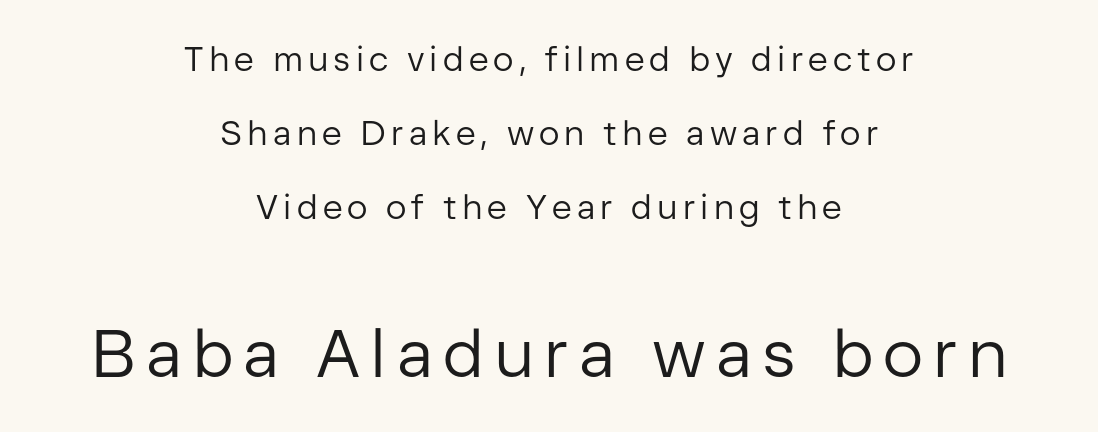
Q: Is the text bold? A: No.
Q: Is the text italic (slanted)? A: No, it is upright.
Q: Is the typeface a serif or a sans-serif typeface? A: Sans-serif.
Q: Is the text underlined? A: No.
Q: How is the paragraph aligned? A: Centered.
Q: Is the spacing between lines tight, normal or loose? A: Loose.
Q: Which block of text is set in a larger size, the first (top) or the second (bottom)? A: The second (bottom) one.
Q: Width (condensed, normal, or wide)? A: Normal.
Q: Stroke contrast? A: Low.
Q: x-height? A: Medium.
Q: Monospaced? A: No.
